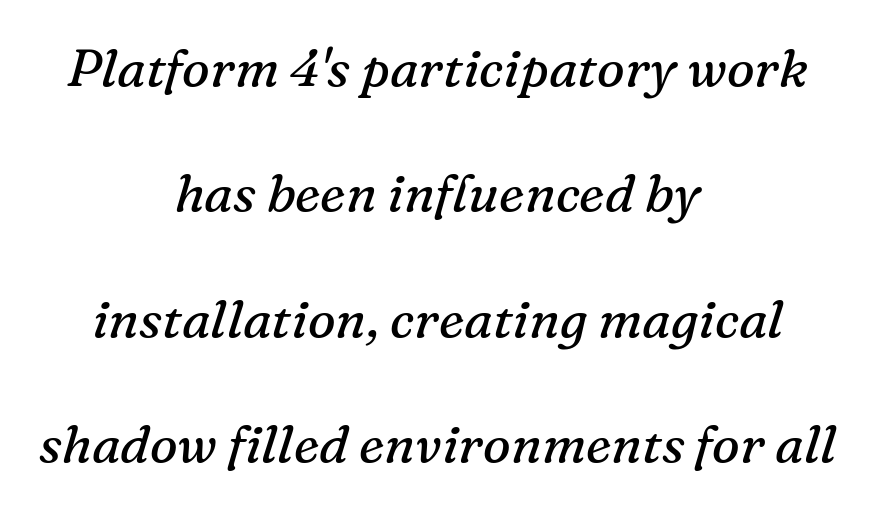
{"serif": "yes", "italic": "yes", "lean": "right", "slant_degrees": 16, "bold": "no", "weight": "regular", "width": "normal", "stroke_contrast": "medium", "x_height": "medium", "monospaced": "no", "underline": "no", "align": "center", "line_spacing": "loose", "line_spacing_ratio": 2.41, "letter_spacing": "normal", "letter_spacing_em": 0.0, "glyph_px": 52}
